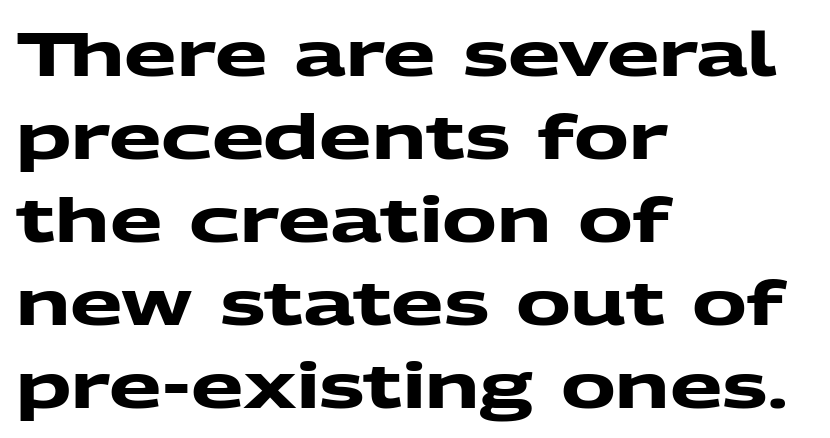
Q: Is the text bold? A: Yes.
Q: Is the typeface a serif or a sans-serif typeface? A: Sans-serif.
Q: Is the text underlined? A: No.
Q: How is the paragraph aligned? A: Left-aligned.
Q: Is the spacing between letters normal or unusually wide? A: Normal.
Q: Is the spacing between lines tight, normal or loose? A: Normal.
Q: Width (condensed, normal, or wide)? A: Wide.
Q: Stroke contrast? A: Medium.
Q: x-height? A: Medium.
Q: Monospaced? A: No.
